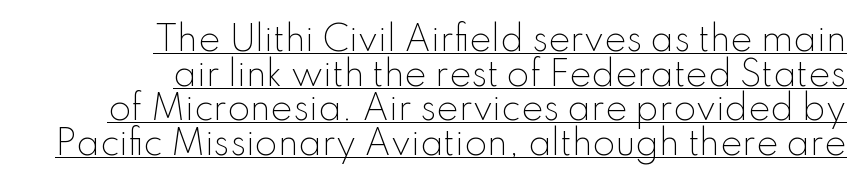
{"serif": "no", "italic": "no", "bold": "no", "weight": "light", "width": "normal", "stroke_contrast": "low", "x_height": "small", "monospaced": "no", "underline": "yes", "align": "right", "line_spacing": "tight", "line_spacing_ratio": 1.05, "letter_spacing": "normal", "letter_spacing_em": 0.0, "glyph_px": 33}
